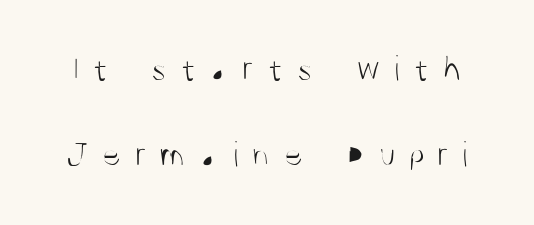
When letters stand straight like this, we call the style roman or upright. Nope, no serifs anywhere on these letters. Does the leading feel generous? Absolutely, it's lavish. The face used here is proportionally spaced, like ordinary book or web type.
